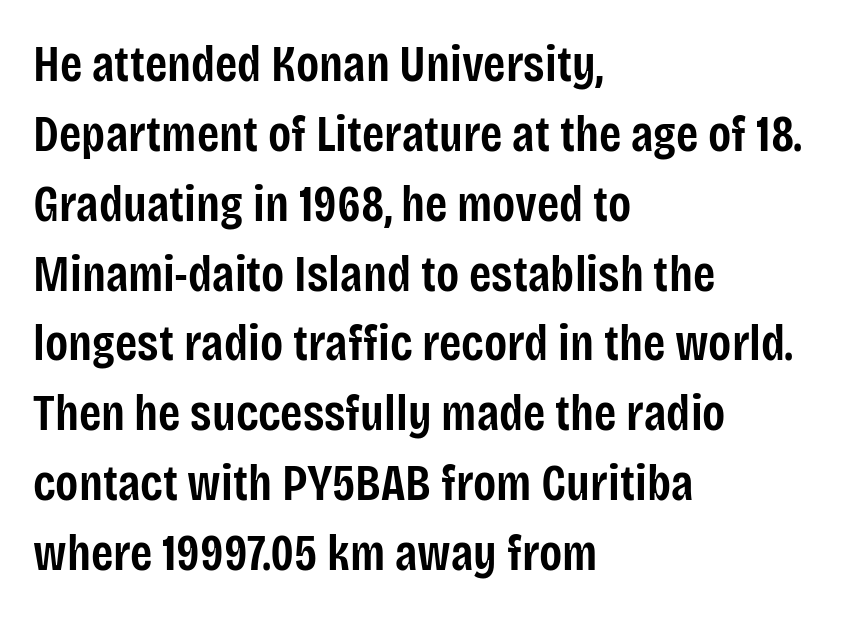
Nope, not italic — everything's standing straight. A bit beefed up — I'd call it semibold rather than bold. Typographically, this falls in the sans-serif category. The rows are spaced the way most documents space them. Looks like regular typesetting: each glyph gets only the width it needs. Tracking value appears to be zero — textbook default spacing.
